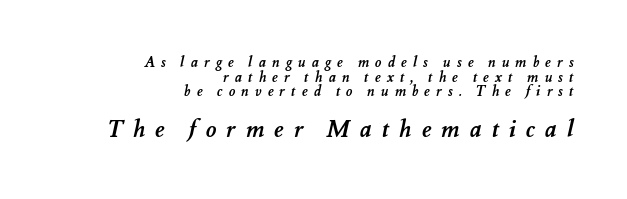
The image shows 23 px bold type; set right-aligned, tight line spacing (1.05x), unusually wide letter spacing (+0.43 em), not underlined; the second (bottom) block is 1.64x larger.
